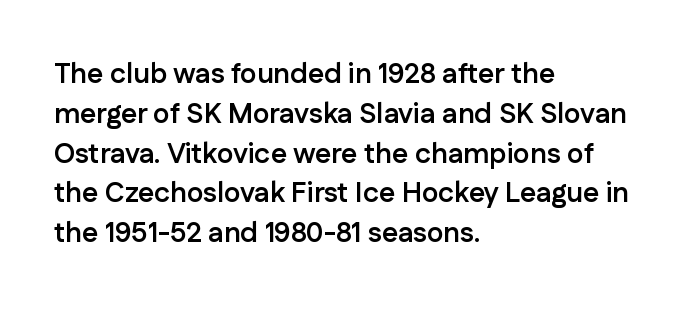
{"serif": "no", "italic": "no", "bold": "yes", "weight": "semibold", "width": "normal", "stroke_contrast": "low", "x_height": "medium", "monospaced": "no", "underline": "no", "align": "left", "line_spacing": "normal", "line_spacing_ratio": 1.42, "letter_spacing": "normal", "letter_spacing_em": 0.0, "glyph_px": 28}
